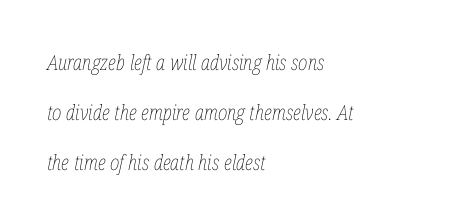
Q: Is the text bold? A: No.
Q: Is the text italic (slanted)? A: Yes, it leans right by about 12 degrees.
Q: Is the text underlined? A: No.
Q: How is the paragraph aligned? A: Left-aligned.
Q: Is the spacing between letters normal or unusually wide? A: Normal.
Q: Is the spacing between lines tight, normal or loose? A: Loose.
